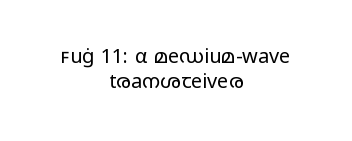
Q: Is the text bold? A: No.
Q: Is the text italic (slanted)? A: No, it is upright.
Q: Is the text underlined? A: No.
Q: How is the paragraph aligned? A: Centered.
Q: Is the spacing between letters normal or unusually wide? A: Normal.
Q: Is the spacing between lines tight, normal or loose? A: Normal.
